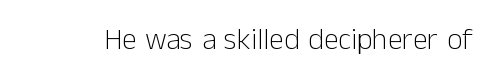
{"serif": "no", "italic": "no", "bold": "no", "weight": "light", "width": "normal", "stroke_contrast": "low", "x_height": "medium", "monospaced": "no", "underline": "no", "letter_spacing": "normal", "letter_spacing_em": 0.0, "glyph_px": 30}
